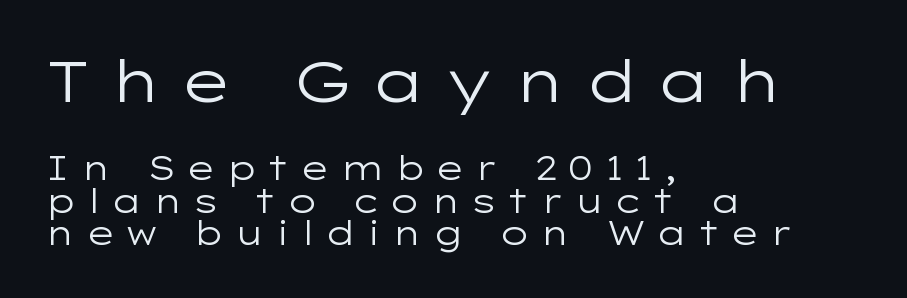
The image shows 58 px regular-weight, wide sans-serif type, upright; set left-aligned, tight line spacing (0.98x), unusually wide letter spacing (+0.27 em), not underlined; the first (top) block is 1.76x larger; low stroke contrast and a medium x-height.
